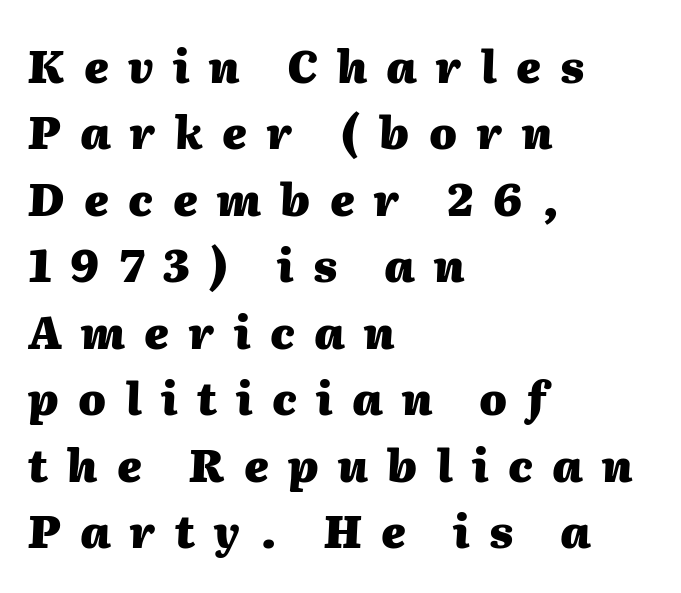
The image shows 44 px heavy type, italic (leaning right); set left-aligned, normal line spacing (1.51x), unusually wide letter spacing (+0.44 em), not underlined; medium stroke contrast and a medium x-height.
